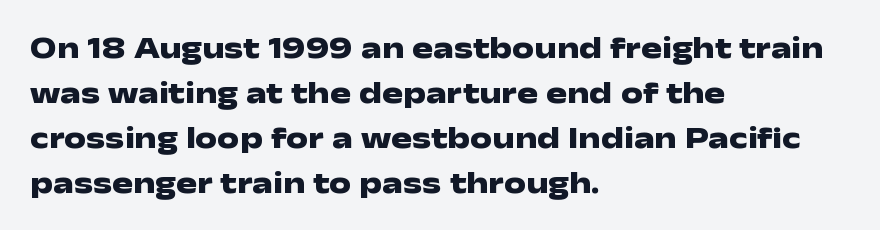
{"serif": "no", "italic": "no", "bold": "yes", "weight": "heavy", "width": "wide", "stroke_contrast": "low", "x_height": "medium", "monospaced": "no", "underline": "no", "align": "left", "line_spacing": "normal", "line_spacing_ratio": 1.45, "letter_spacing": "normal", "letter_spacing_em": 0.0, "glyph_px": 31}
